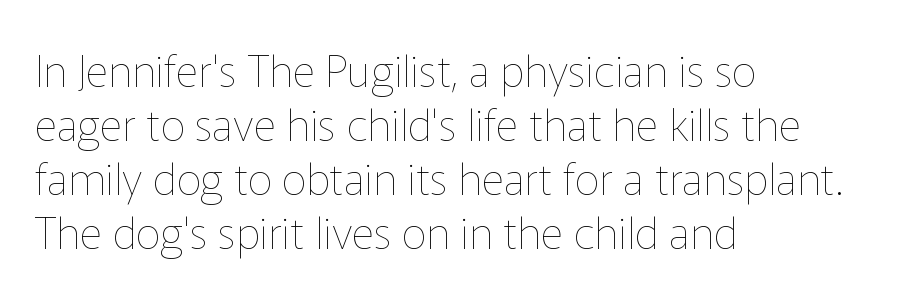
Q: Is the text bold? A: No.
Q: Is the text italic (slanted)? A: No, it is upright.
Q: Is the text underlined? A: No.
Q: How is the paragraph aligned? A: Left-aligned.
Q: Is the spacing between letters normal or unusually wide? A: Normal.
Q: Width (condensed, normal, or wide)? A: Normal.
Q: Stroke contrast? A: Low.
Q: x-height? A: Medium.
Q: Monospaced? A: No.
